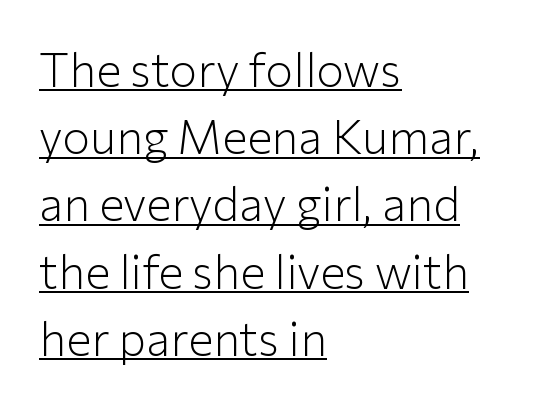
Letter spacing: default. Every character sits straight up, as roman type does. This sample has the flowing, uneven cadence of proportional lettering. Alignment: flush left. Caption: face not bold, strokes unweighted. Notice how descenders clear the ascenders below comfortably — that's standard leading.
